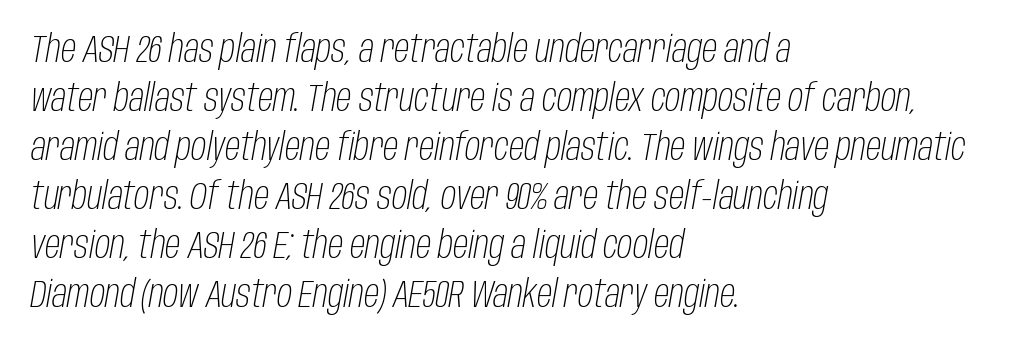
{"italic": "yes", "lean": "right", "slant_degrees": 10, "bold": "no", "weight": "light", "width": "condensed", "stroke_contrast": "low", "x_height": "large", "monospaced": "no", "underline": "no", "align": "left", "line_spacing": "normal", "line_spacing_ratio": 1.29, "letter_spacing": "normal", "letter_spacing_em": 0.0, "glyph_px": 38}
